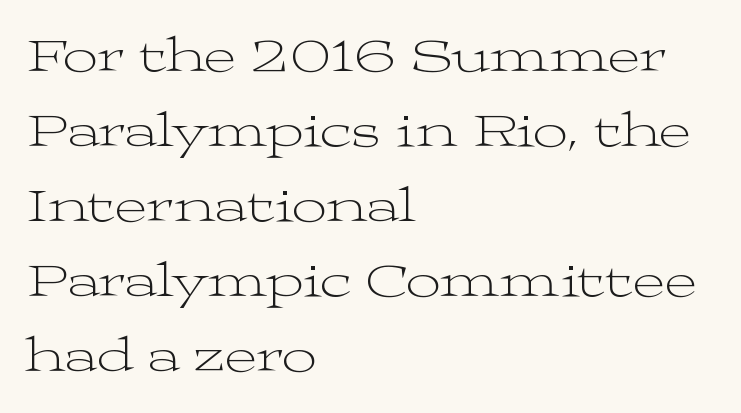
{"serif": "yes", "italic": "no", "bold": "no", "weight": "light", "width": "wide", "stroke_contrast": "medium", "x_height": "medium", "monospaced": "no", "underline": "no", "align": "left", "line_spacing": "normal", "line_spacing_ratio": 1.53, "letter_spacing": "normal", "letter_spacing_em": 0.0, "glyph_px": 49}
